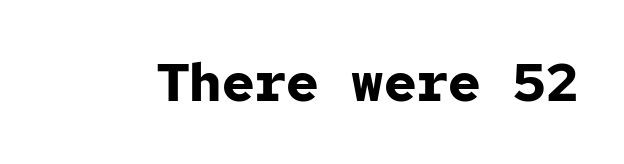
{"serif": "no", "italic": "no", "bold": "yes", "weight": "bold", "width": "normal", "stroke_contrast": "low", "x_height": "medium", "monospaced": "yes", "underline": "no", "letter_spacing": "normal", "letter_spacing_em": 0.0, "glyph_px": 54}
